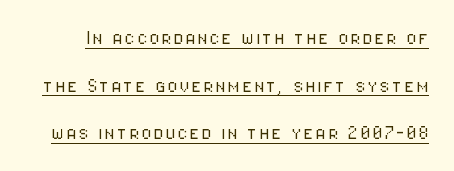
{"italic": "no", "bold": "no", "underline": "yes", "line_spacing": "loose", "line_spacing_ratio": 2.16, "glyph_px": 22}
